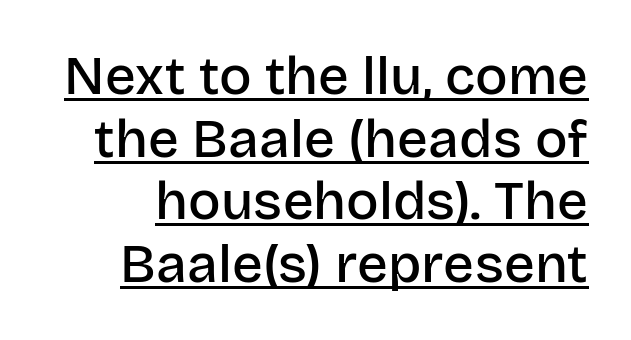
{"serif": "no", "italic": "no", "bold": "semi", "weight": "semibold", "width": "normal", "stroke_contrast": "low", "x_height": "large", "monospaced": "no", "underline": "yes", "line_spacing_ratio": 1.16, "letter_spacing": "normal", "letter_spacing_em": 0.0, "glyph_px": 54}
